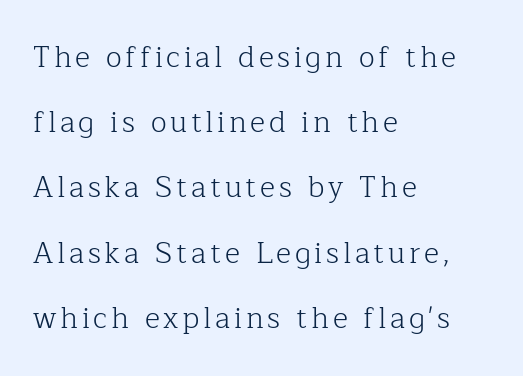
Q: Is the text bold? A: No.
Q: Is the text italic (slanted)? A: No, it is upright.
Q: Is the typeface a serif or a sans-serif typeface? A: Serif.
Q: Is the text underlined? A: No.
Q: How is the paragraph aligned? A: Left-aligned.
Q: Is the spacing between lines tight, normal or loose? A: Loose.
Q: Width (condensed, normal, or wide)? A: Normal.
Q: Stroke contrast? A: Low.
Q: x-height? A: Medium.
Q: Monospaced? A: No.
